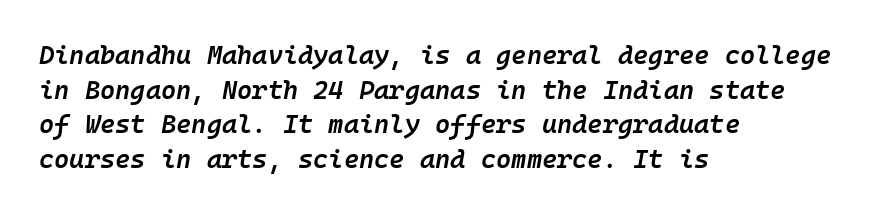
Weight check: semibold — heavier than regular, not quite bold. Designer's note — italics engaged. The vertical gap from one line to the next is medium. There is no visible air inserted between adjacent glyphs. The baseline area is clear. These lines are set flush left with a ragged right edge.
